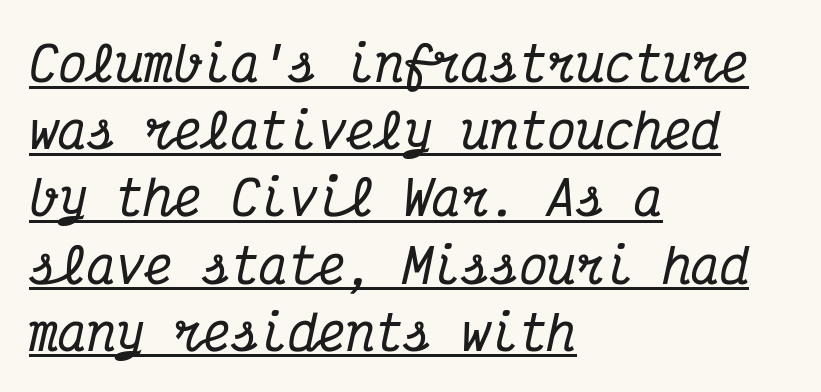
How are the letters spaced? Ordinarily, with no added tracking. Italic: yes, the glyphs are oblique. Monospaced: the letters line up in strict vertical columns. This sample keeps an unexceptional amount of space between lines. A baseline rule has been typeset under these characters. These lines are set flush left with a ragged right edge.
